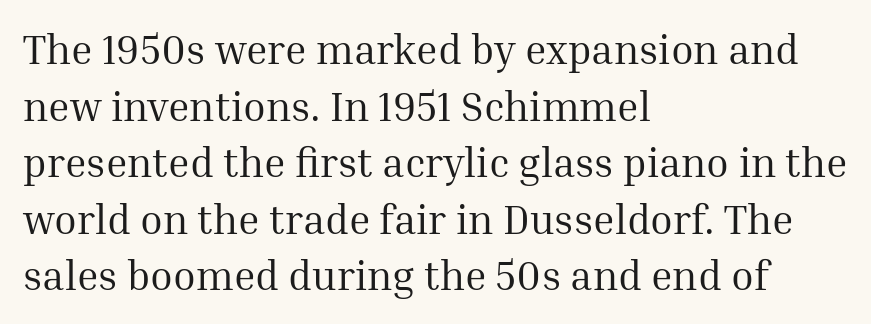
The image shows 41 px regular-weight serif type, upright; set left-aligned, normal line spacing (1.38x), normal letter spacing, not underlined; medium stroke contrast and a medium x-height.
